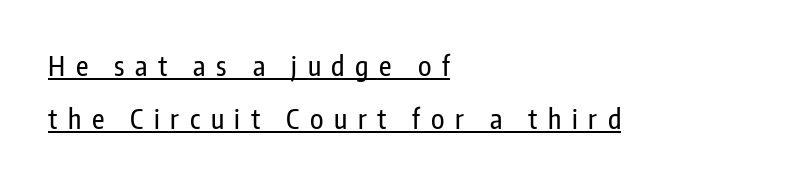
The image shows 27 px text type, upright; set left-aligned, loose line spacing (1.97x), unusually wide letter spacing (+0.39 em), underlined.
